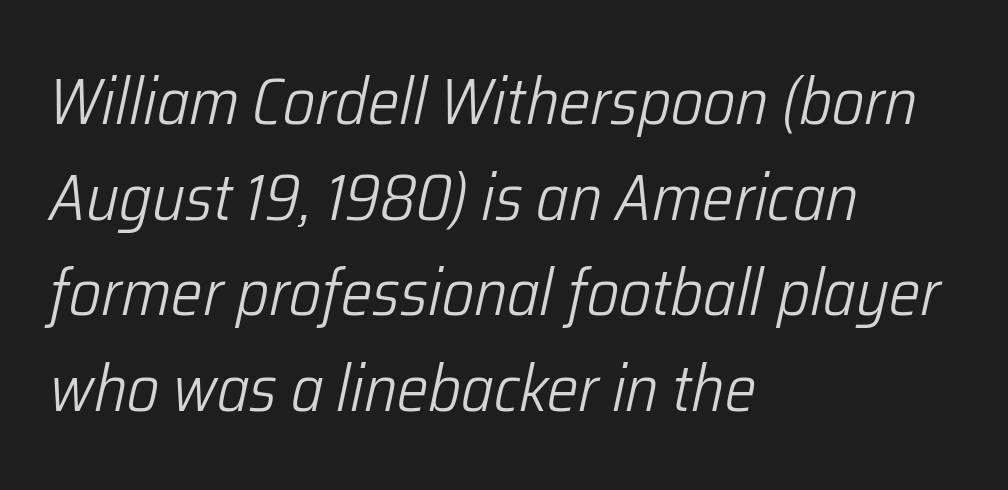
{"italic": "yes", "lean": "right", "slant_degrees": 12, "bold": "no", "weight": "light", "width": "condensed", "stroke_contrast": "low", "x_height": "medium", "monospaced": "no", "underline": "no", "align": "left", "line_spacing": "normal", "line_spacing_ratio": 1.45, "letter_spacing": "normal", "letter_spacing_em": 0.0, "glyph_px": 66}
